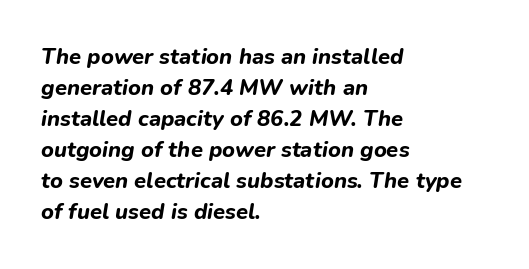
{"italic": "yes", "lean": "right", "slant_degrees": 9, "bold": "yes", "underline": "no", "align": "left", "line_spacing": "normal", "line_spacing_ratio": 1.41, "letter_spacing": "normal", "letter_spacing_em": 0.0, "glyph_px": 22}
